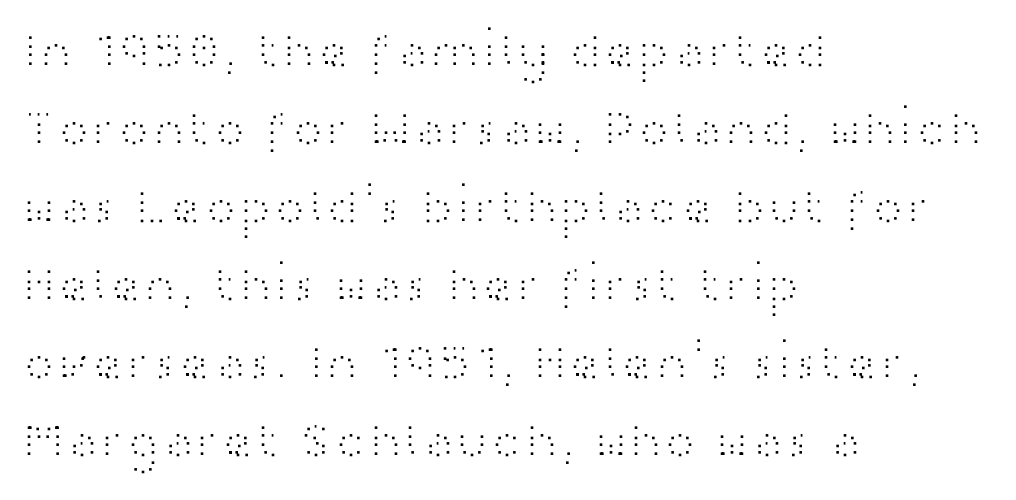
{"serif": "no", "italic": "no", "bold": "no", "weight": "light", "width": "wide", "stroke_contrast": "high", "x_height": "medium", "monospaced": "no", "underline": "no", "align": "left", "line_spacing": "normal", "line_spacing_ratio": 1.5, "letter_spacing": "normal", "letter_spacing_em": 0.0, "glyph_px": 52}
